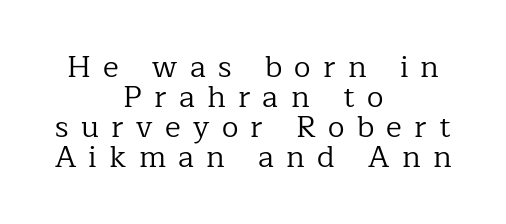
{"serif": "yes", "italic": "no", "bold": "no", "weight": "regular", "width": "normal", "stroke_contrast": "low", "x_height": "medium", "monospaced": "no", "underline": "no", "align": "center", "line_spacing": "tight", "line_spacing_ratio": 1.0, "letter_spacing": "wide", "letter_spacing_em": 0.41, "glyph_px": 30}
